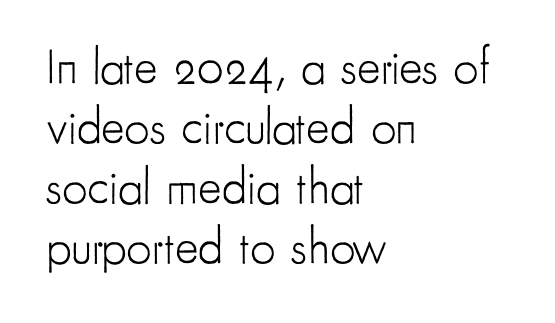
{"serif": "no", "italic": "no", "bold": "no", "weight": "light", "width": "condensed", "stroke_contrast": "low", "x_height": "small", "monospaced": "no", "underline": "no", "align": "left", "line_spacing_ratio": 1.2, "letter_spacing": "normal", "letter_spacing_em": 0.0, "glyph_px": 50}
